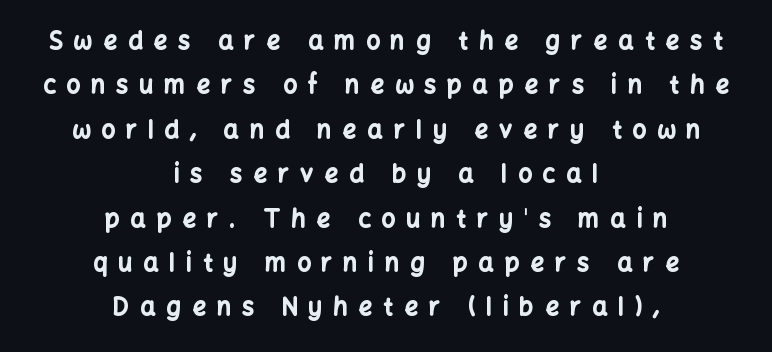
Q: Is the text bold? A: Yes.
Q: Is the text italic (slanted)? A: No, it is upright.
Q: Is the text underlined? A: No.
Q: How is the paragraph aligned? A: Centered.
Q: Is the spacing between letters normal or unusually wide? A: Unusually wide.
